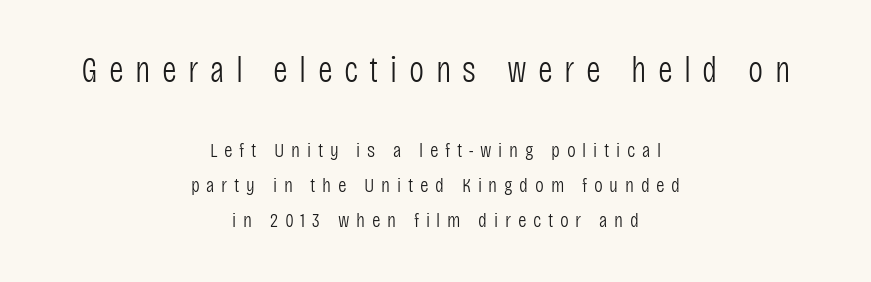
The image shows 36 px light, condensed sans-serif type, upright; set centered, normal line spacing (1.67x), unusually wide letter spacing (+0.32 em), not underlined; the first (top) block is 1.71x larger; low stroke contrast and a large x-height.
